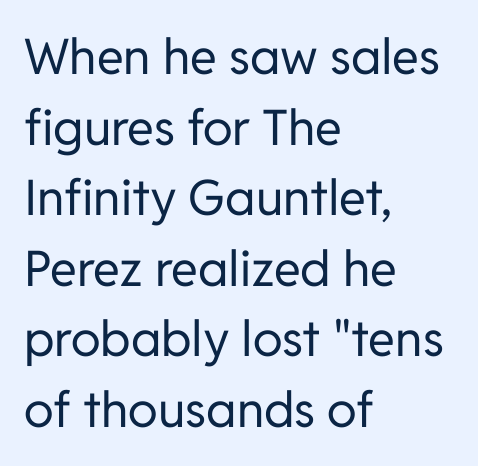
The face looks like a standard text weight, possibly lighter. Decoration check: the copy has no underline. Vertical strokes here are truly vertical. Each letter keeps its own natural width here, so spacing adapts to shape. Does extra space separate the letters? No, they use regular spacing. Every row of glyphs begins at an identical x-position on the left.
